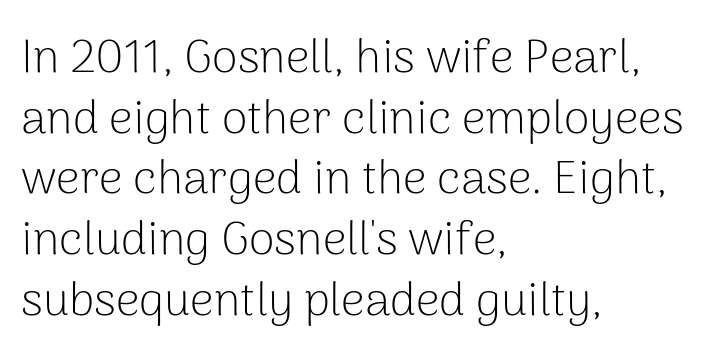
The image shows 47 px light sans-serif type, upright; set left-aligned, normal line spacing (1.29x), normal letter spacing, not underlined; low stroke contrast and a medium x-height.
